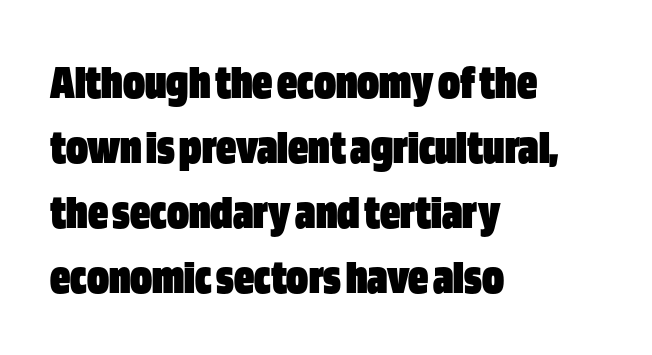
{"serif": "no", "italic": "no", "bold": "yes", "weight": "heavy", "width": "condensed", "stroke_contrast": "low", "x_height": "large", "monospaced": "no", "underline": "no", "align": "left", "line_spacing": "normal", "line_spacing_ratio": 1.3, "letter_spacing": "normal", "letter_spacing_em": 0.0, "glyph_px": 50}
